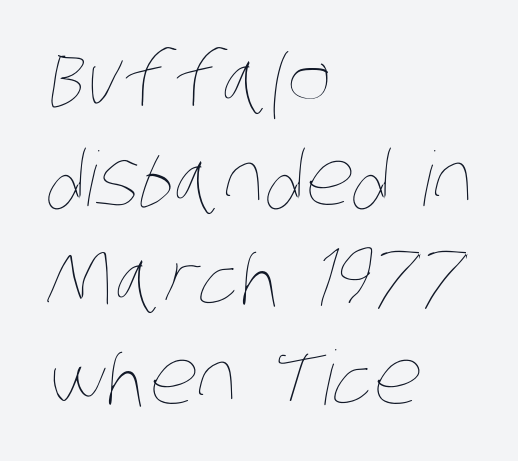
{"bold": "no", "weight": "thin", "width": "condensed", "stroke_contrast": "low", "x_height": "large", "monospaced": "no", "underline": "no", "align": "left", "line_spacing": "normal", "line_spacing_ratio": 1.33, "letter_spacing": "normal", "letter_spacing_em": 0.0, "glyph_px": 75}
